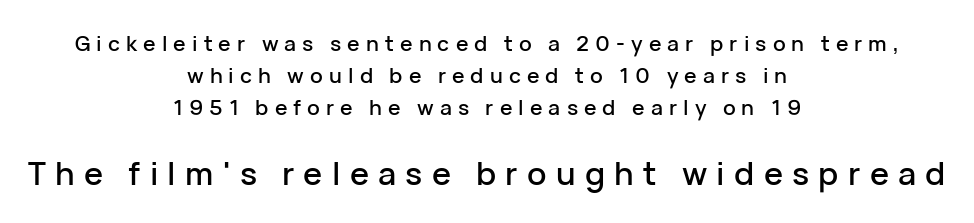
Q: Is the text italic (slanted)? A: No, it is upright.
Q: Is the typeface a serif or a sans-serif typeface? A: Sans-serif.
Q: Is the text underlined? A: No.
Q: How is the paragraph aligned? A: Centered.
Q: Is the spacing between letters normal or unusually wide? A: Unusually wide.
Q: Is the spacing between lines tight, normal or loose? A: Normal.
Q: Which block of text is set in a larger size, the first (top) or the second (bottom)? A: The second (bottom) one.
Q: Width (condensed, normal, or wide)? A: Normal.
Q: Stroke contrast? A: Low.
Q: x-height? A: Medium.
Q: Monospaced? A: No.
